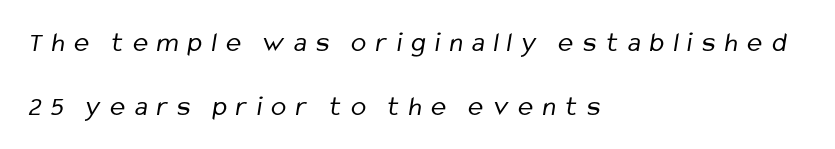
The image shows 28 px regular-weight, condensed sans-serif type; set left-aligned, loose line spacing (2.28x), unusually wide letter spacing (+0.34 em), not underlined; low stroke contrast and a medium x-height.
